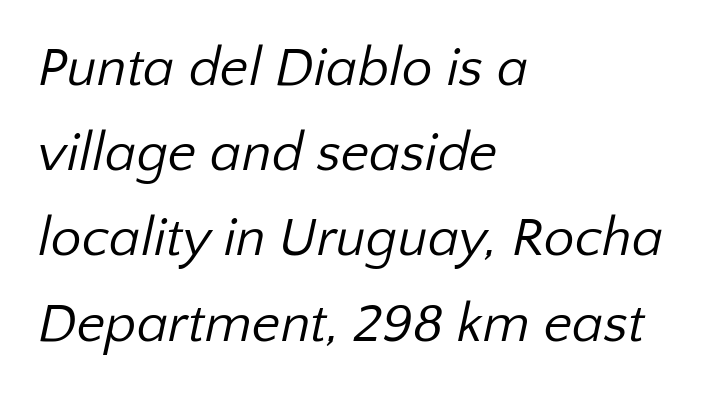
Q: Is the text bold? A: No.
Q: Is the typeface a serif or a sans-serif typeface? A: Sans-serif.
Q: Is the text underlined? A: No.
Q: How is the paragraph aligned? A: Left-aligned.
Q: Is the spacing between letters normal or unusually wide? A: Normal.
Q: Is the spacing between lines tight, normal or loose? A: Normal.
Q: Width (condensed, normal, or wide)? A: Normal.
Q: Stroke contrast? A: Low.
Q: x-height? A: Medium.
Q: Monospaced? A: No.
